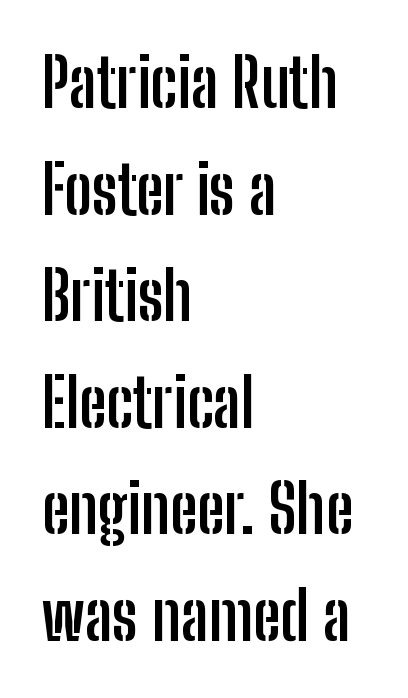
{"serif": "no", "italic": "no", "bold": "yes", "weight": "semibold", "width": "condensed", "stroke_contrast": "low", "x_height": "medium", "monospaced": "no", "underline": "no", "align": "left", "line_spacing": "normal", "line_spacing_ratio": 1.59, "letter_spacing": "normal", "letter_spacing_em": 0.0, "glyph_px": 67}
